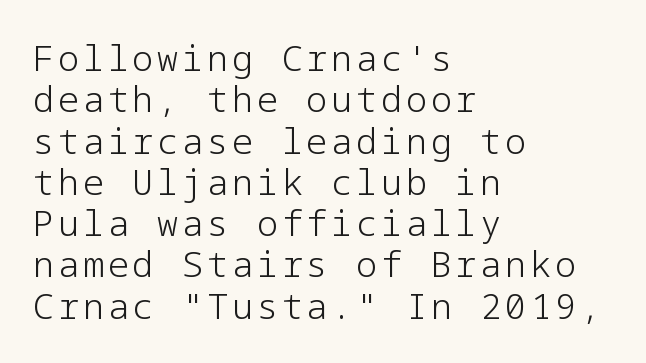
{"serif": "no", "italic": "no", "bold": "no", "weight": "light", "width": "normal", "stroke_contrast": "low", "x_height": "medium", "underline": "no", "align": "left", "line_spacing_ratio": 1.18, "glyph_px": 35}
